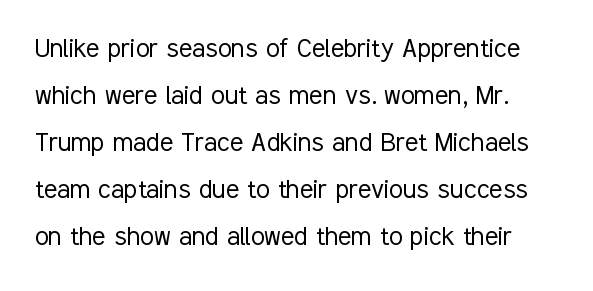
The image shows 31 px light, condensed sans-serif type, upright; set normal line spacing (1.52x), normal letter spacing, not underlined; low stroke contrast and a medium x-height.
